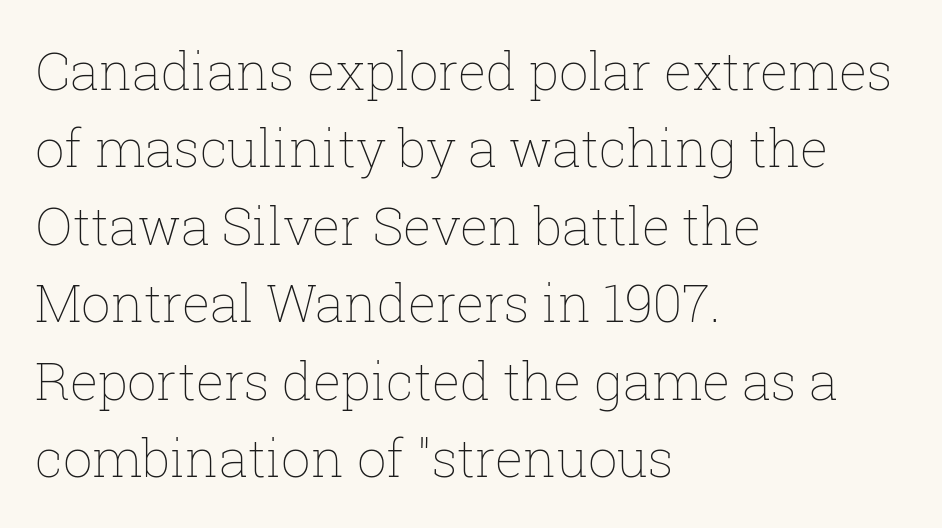
{"italic": "no", "bold": "no", "weight": "thin", "width": "normal", "stroke_contrast": "low", "x_height": "medium", "monospaced": "no", "underline": "no", "align": "left", "line_spacing": "normal", "line_spacing_ratio": 1.49, "letter_spacing": "normal", "letter_spacing_em": 0.0, "glyph_px": 52}
